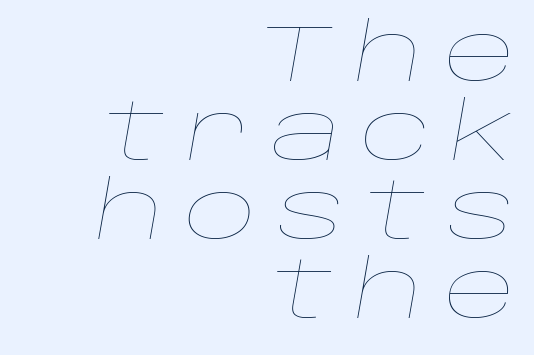
{"italic": "yes", "lean": "right", "slant_degrees": 10, "bold": "no", "weight": "thin", "width": "wide", "stroke_contrast": "low", "x_height": "large", "monospaced": "no", "underline": "no", "align": "right", "line_spacing": "tight", "line_spacing_ratio": 1.0, "letter_spacing": "wide", "letter_spacing_em": 0.25, "glyph_px": 79}
